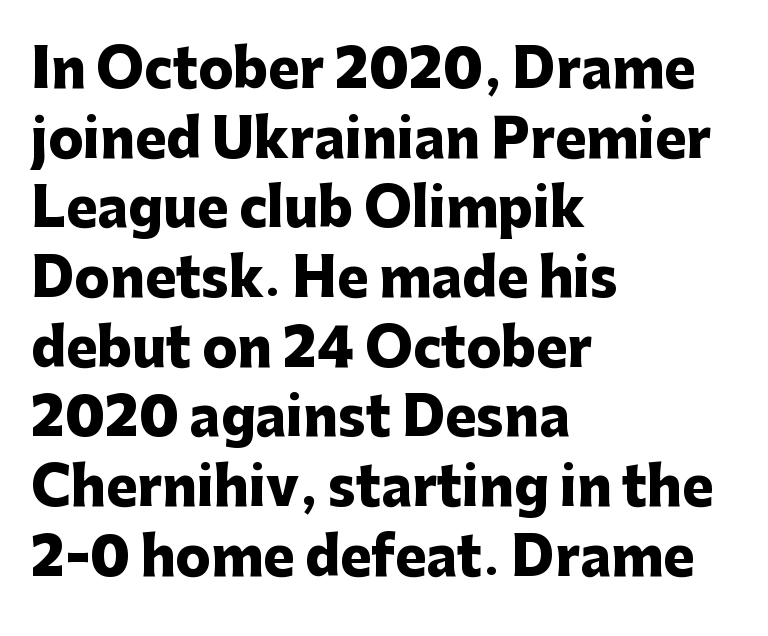
Reading down the block, your eye returns to a fixed left position each line. Is the type bold? Yes — the strokes are clearly thick and heavy. The leading is moderate, giving the passage an even texture. This sample has the flowing, uneven cadence of proportional lettering. A typesetter would mark this as roman, not italic.
